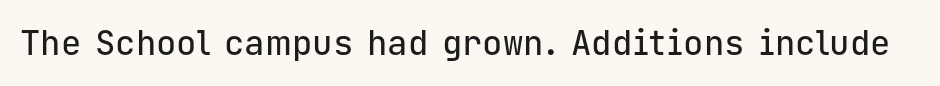
The face used here is rendered with its standard letterfit. Fixed-width glyphs throughout — classic coding-font behaviour. Does the type have serifs? No, each stem ends abruptly. No word sits above an underline.
